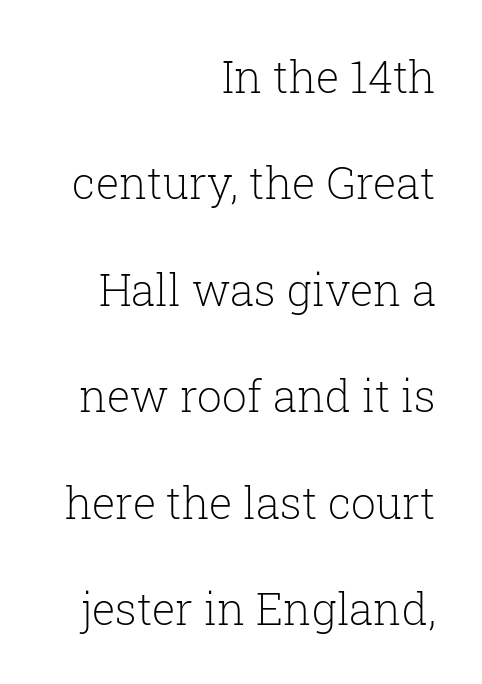
The image shows 44 px light serif type, upright; set right-aligned, loose line spacing (2.42x), normal letter spacing, not underlined; low stroke contrast and a medium x-height.
